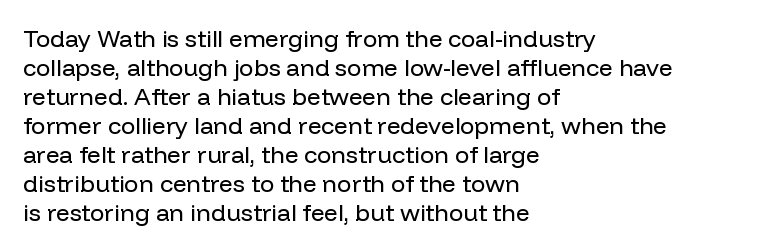
Q: Is the text bold? A: No.
Q: Is the text italic (slanted)? A: No, it is upright.
Q: Is the text underlined? A: No.
Q: How is the paragraph aligned? A: Left-aligned.
Q: Is the spacing between letters normal or unusually wide? A: Normal.
